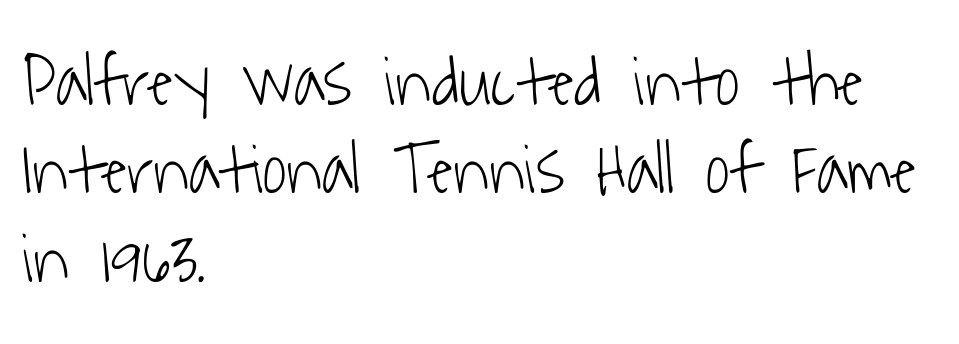
The image shows 73 px light, condensed sans-serif type; set left-aligned, line spacing 1.21x, normal letter spacing, not underlined; low stroke contrast and a medium x-height.
